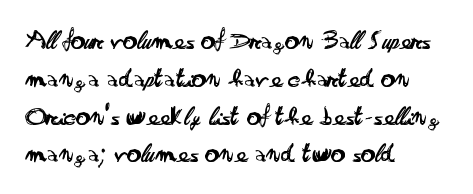
The image shows 28 px regular-weight, wide sans-serif type, upright; set left-aligned, normal line spacing (1.35x), normal letter spacing, not underlined; low stroke contrast and a small x-height.
